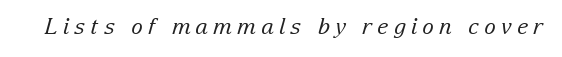
A light-to-regular cut is what we see here. There is plenty of visible air inserted between adjacent glyphs. Yep, that's italic — everything's leaning. Underline: absent.
